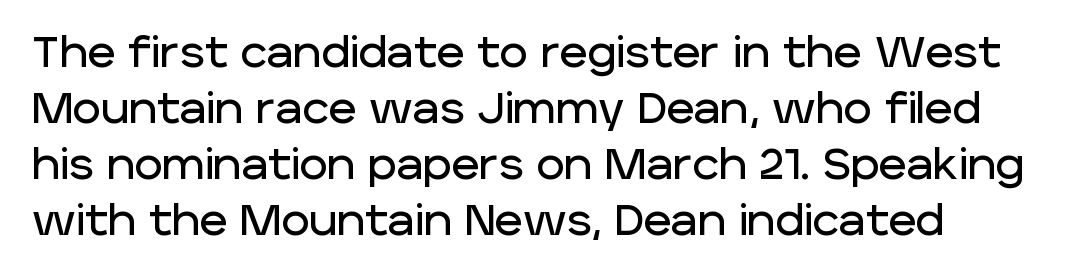
The image shows 43 px sans-serif type, upright; set normal line spacing (1.3x), normal letter spacing, not underlined; low stroke contrast and a large x-height.
